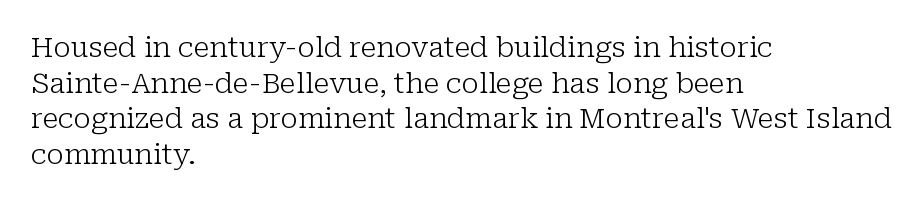
Vertical stems look standard width or narrower in stroke. Line beginnings align vertically; line endings do not. Spacing verdict: proportional, widths tailored to each character. The strip under each line holds only bare page. Old-style or modern, the face here clearly has serifs. Default kerning and tracking; the words read as compact shapes.
